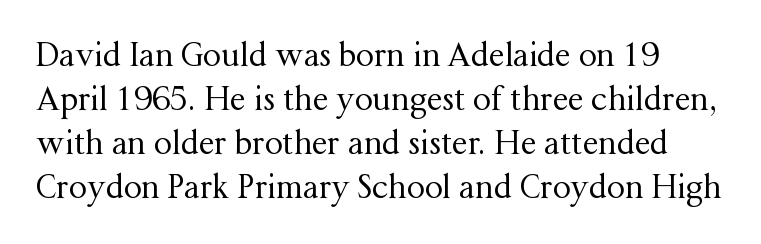
The image shows 32 px regular-weight serif type, upright; set normal line spacing (1.37x), normal letter spacing, not underlined; medium stroke contrast and a medium x-height.
